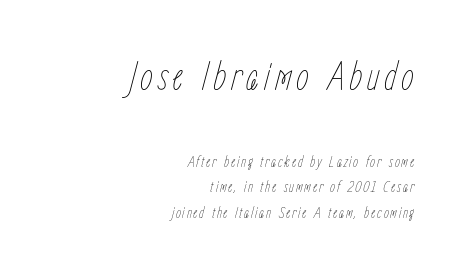
Q: Is the text bold? A: No.
Q: Is the text italic (slanted)? A: Yes, it leans right by about 15 degrees.
Q: Is the text underlined? A: No.
Q: How is the paragraph aligned? A: Right-aligned.
Q: Is the spacing between lines tight, normal or loose? A: Normal.
Q: Which block of text is set in a larger size, the first (top) or the second (bottom)? A: The first (top) one.
Q: Width (condensed, normal, or wide)? A: Condensed.
Q: Stroke contrast? A: Low.
Q: x-height? A: Medium.
Q: Monospaced? A: No.
